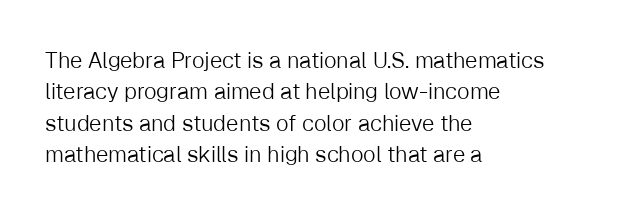
The line-height multiplier appears to be the usual default. The ragged edge is on the right, which tells us the setting is flush left. A typesetter would mark this as roman, not italic. This sample uses plain, unmodified letter spacing. No letter is thick-stroked: the sample isn't bold.
